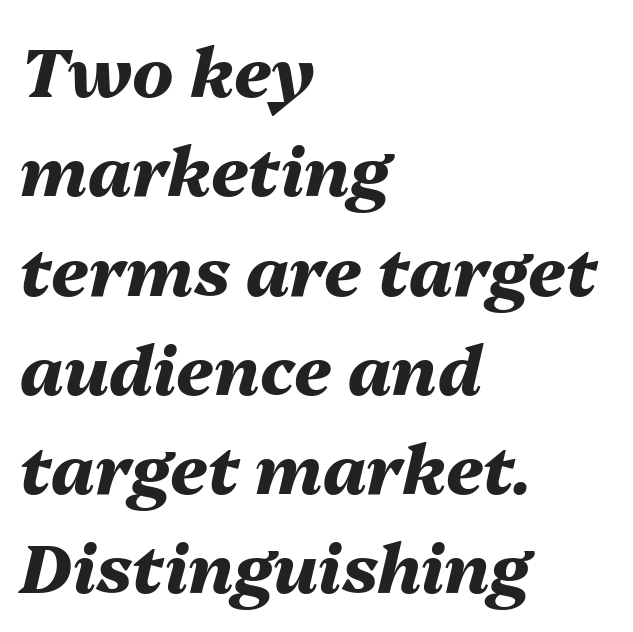
The image shows 68 px heavy type, italic (leaning right); set left-aligned, normal line spacing (1.46x), normal letter spacing, not underlined; medium stroke contrast and a medium x-height.
